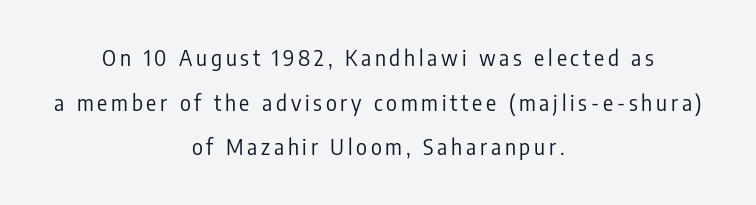
The image shows 21 px text type, upright; set centered, loose line spacing (2.12x), not underlined.
